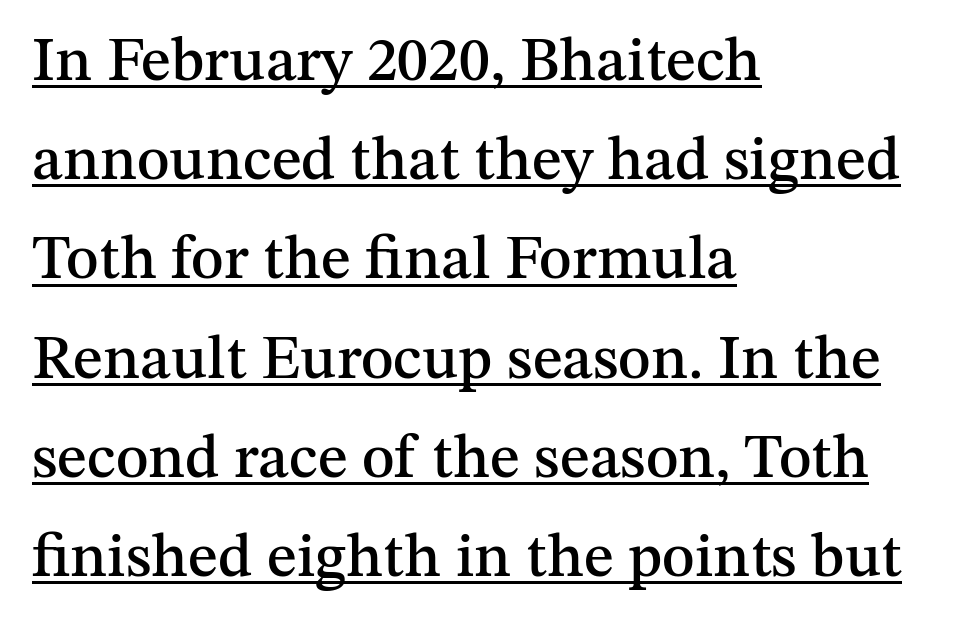
{"serif": "yes", "italic": "no", "width": "normal", "stroke_contrast": "medium", "x_height": "medium", "monospaced": "no", "underline": "yes", "align": "left", "line_spacing": "normal", "line_spacing_ratio": 1.6, "letter_spacing": "normal", "letter_spacing_em": 0.0, "glyph_px": 62}
